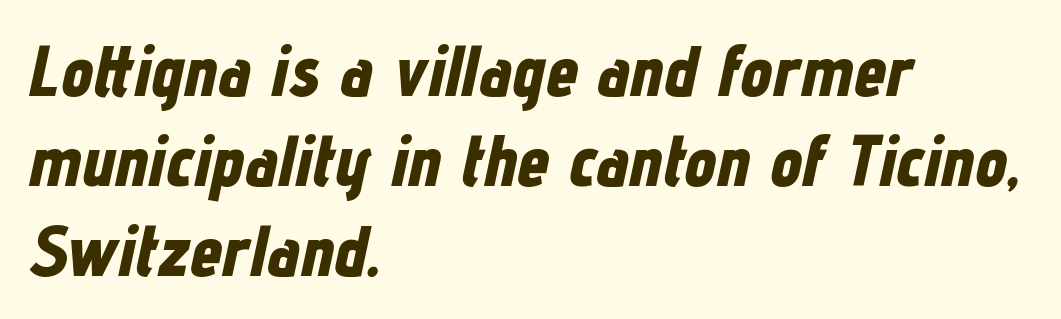
{"italic": "yes", "lean": "right", "slant_degrees": 12, "bold": "yes", "weight": "bold", "width": "condensed", "stroke_contrast": "low", "x_height": "medium", "monospaced": "no", "underline": "no", "align": "left", "line_spacing": "normal", "line_spacing_ratio": 1.25, "letter_spacing": "normal", "letter_spacing_em": 0.0, "glyph_px": 72}
